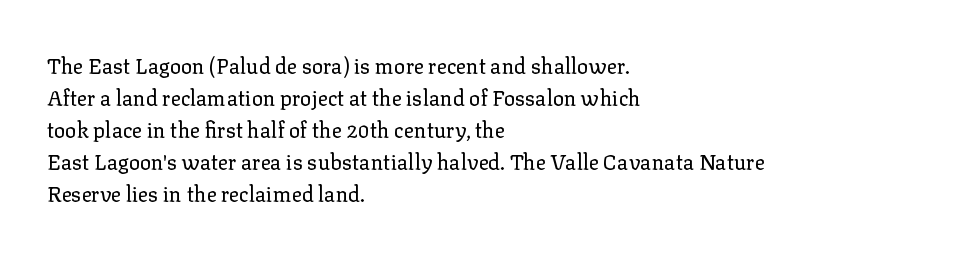
{"italic": "no", "bold": "no", "underline": "no", "align": "left", "line_spacing": "normal", "line_spacing_ratio": 1.52, "letter_spacing": "normal", "letter_spacing_em": 0.0, "glyph_px": 21}
